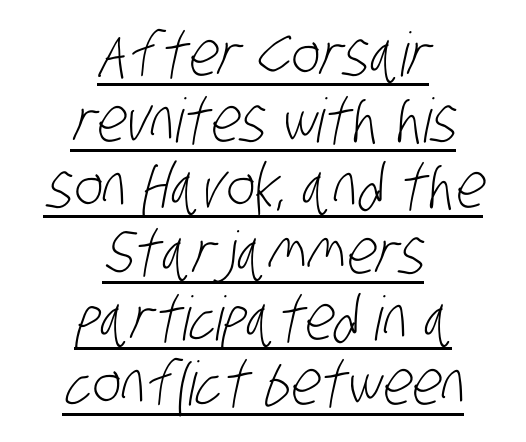
The image shows 61 px light, condensed sans-serif type; set centered, tight line spacing (1.08x), normal letter spacing, underlined; low stroke contrast and a large x-height.
